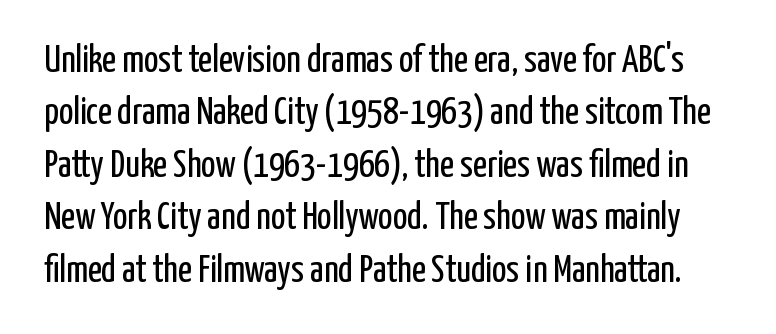
{"serif": "no", "italic": "no", "bold": "no", "weight": "regular", "width": "condensed", "stroke_contrast": "low", "x_height": "medium", "monospaced": "no", "underline": "no", "line_spacing": "normal", "line_spacing_ratio": 1.38, "letter_spacing": "normal", "letter_spacing_em": 0.0, "glyph_px": 38}
